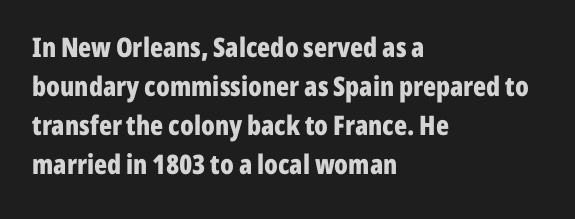
Q: Is the text bold? A: Yes.
Q: Is the text italic (slanted)? A: No, it is upright.
Q: Is the text underlined? A: No.
Q: How is the paragraph aligned? A: Left-aligned.
Q: Is the spacing between letters normal or unusually wide? A: Normal.
Q: Is the spacing between lines tight, normal or loose? A: Normal.
